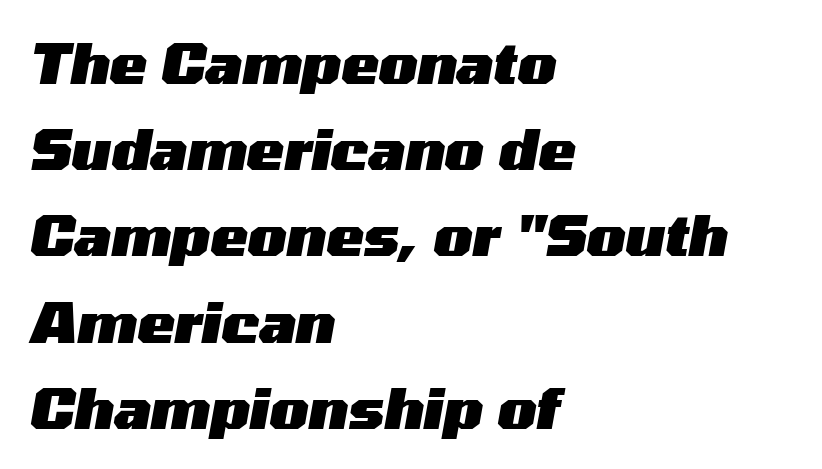
{"italic": "yes", "lean": "right", "slant_degrees": 10, "bold": "yes", "weight": "heavy", "width": "wide", "stroke_contrast": "medium", "x_height": "medium", "monospaced": "no", "underline": "no", "align": "left", "line_spacing": "normal", "line_spacing_ratio": 1.54, "letter_spacing": "normal", "letter_spacing_em": 0.0, "glyph_px": 56}
